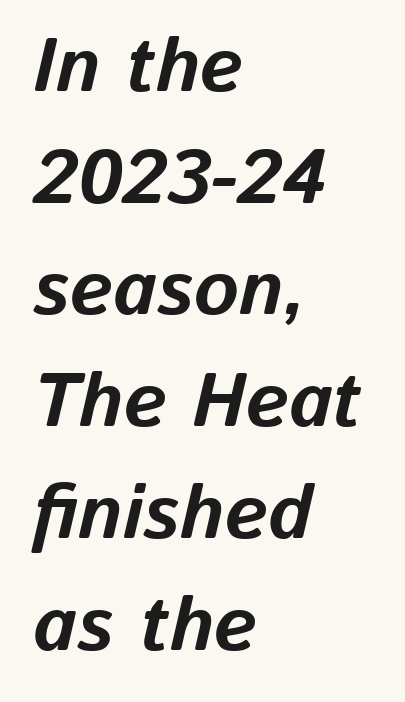
Q: Is the text bold? A: Yes.
Q: Is the text italic (slanted)? A: Yes, it leans right by about 13 degrees.
Q: Is the text underlined? A: No.
Q: How is the paragraph aligned? A: Left-aligned.
Q: Is the spacing between letters normal or unusually wide? A: Normal.
Q: Is the spacing between lines tight, normal or loose? A: Normal.
Q: Width (condensed, normal, or wide)? A: Normal.
Q: Stroke contrast? A: Low.
Q: x-height? A: Medium.
Q: Monospaced? A: No.
